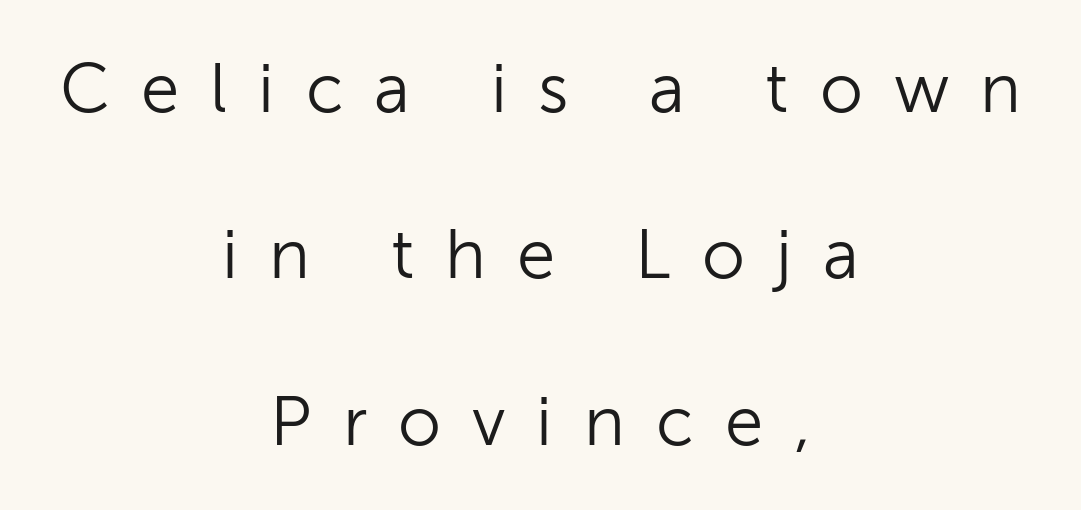
The image shows 69 px light sans-serif type, upright; set centered, loose line spacing (2.41x), unusually wide letter spacing (+0.45 em), not underlined; low stroke contrast and a medium x-height.
